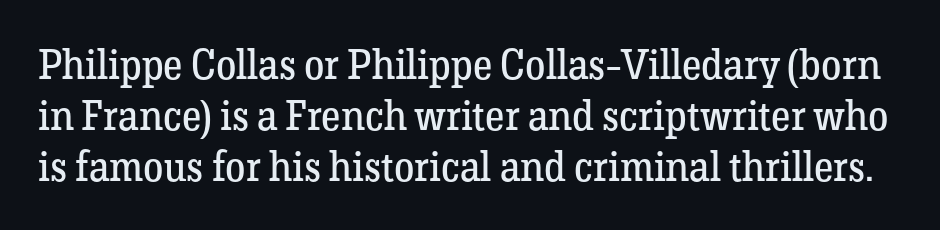
{"serif": "yes", "italic": "no", "bold": "no", "weight": "regular", "width": "normal", "stroke_contrast": "low", "x_height": "medium", "monospaced": "no", "underline": "no", "line_spacing": "normal", "line_spacing_ratio": 1.25, "letter_spacing": "normal", "letter_spacing_em": 0.0, "glyph_px": 41}
